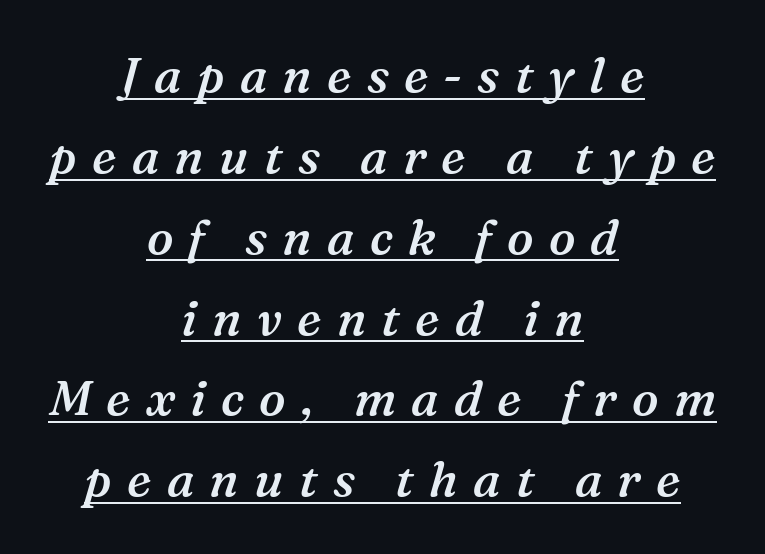
The image shows 49 px semibold serif type, italic (leaning right); set centered, normal line spacing (1.65x), unusually wide letter spacing (+0.31 em), underlined; medium stroke contrast and a medium x-height.
